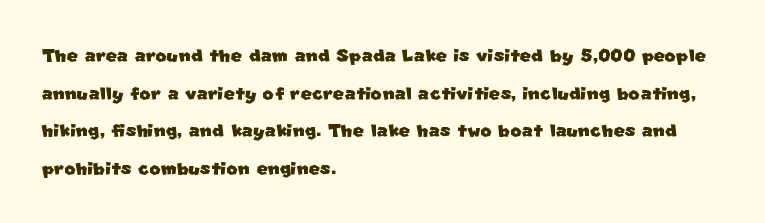
Q: Is the text underlined? A: No.
Q: How is the paragraph aligned? A: Left-aligned.
Q: Is the spacing between letters normal or unusually wide? A: Normal.
Q: Is the spacing between lines tight, normal or loose? A: Normal.
